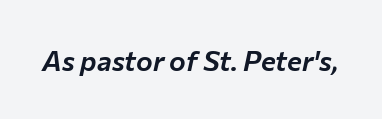
{"italic": "yes", "lean": "right", "slant_degrees": 12, "width": "normal", "stroke_contrast": "low", "x_height": "medium", "monospaced": "no", "underline": "no", "letter_spacing": "normal", "letter_spacing_em": 0.0, "glyph_px": 28}
